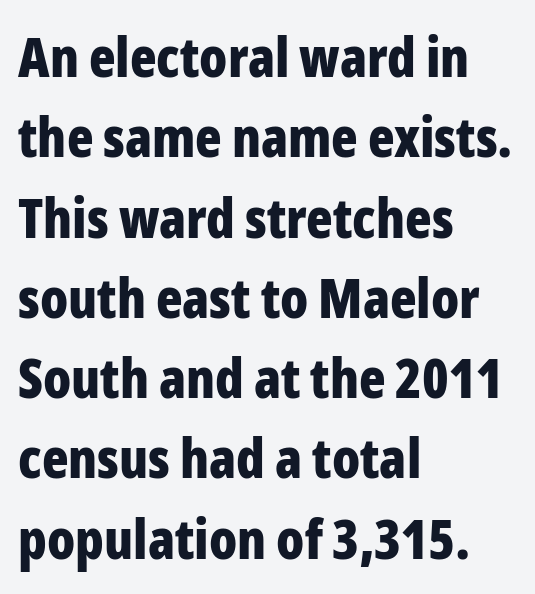
The image shows 55 px bold, condensed sans-serif type, upright; set left-aligned, normal line spacing (1.46x), normal letter spacing, not underlined; low stroke contrast and a medium x-height.
